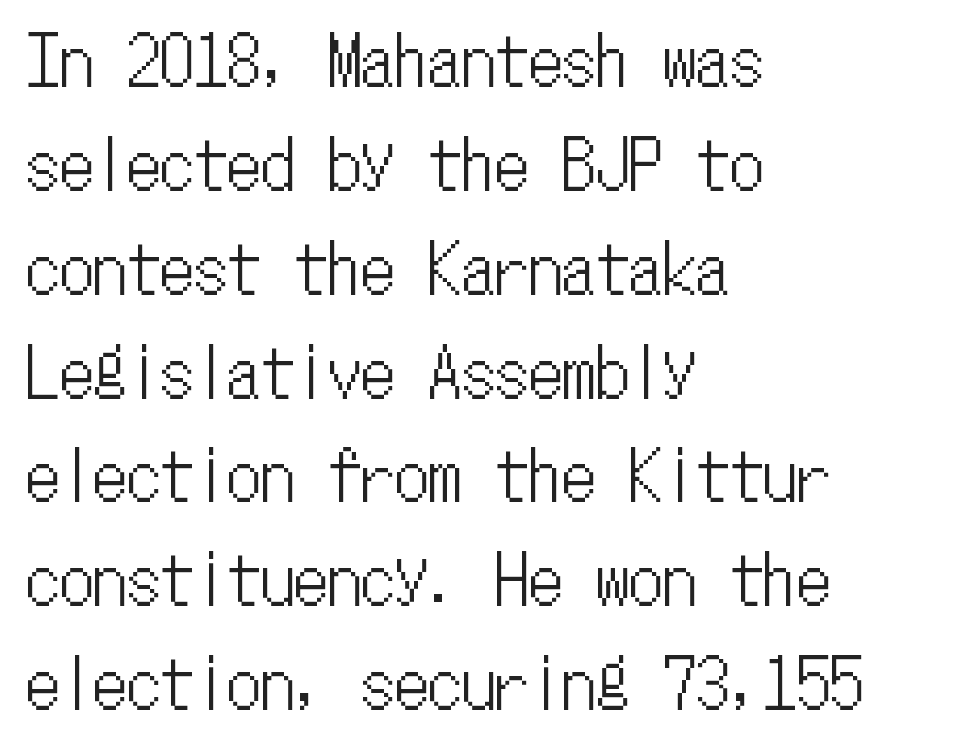
{"italic": "no", "width": "condensed", "stroke_contrast": "low", "x_height": "medium", "monospaced": "yes", "underline": "no", "align": "left", "line_spacing": "normal", "line_spacing_ratio": 1.55, "letter_spacing": "normal", "letter_spacing_em": 0.0, "glyph_px": 67}
